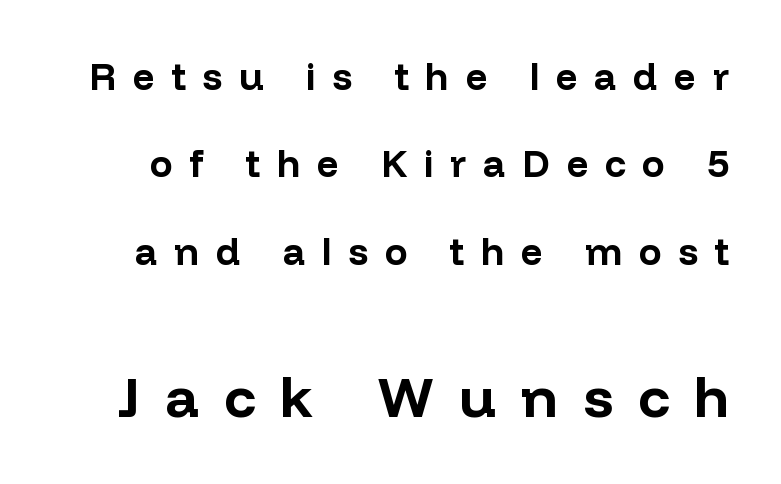
The text was rendered using a sans face with plain stroke endings. Pretty heavy lettering here — definitely bold. The composition opens small and finishes big. The passage shown has open, widely tracked lettering throughout.
